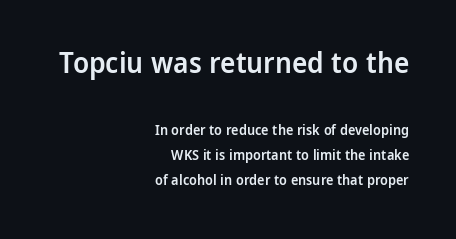
The image shows 29 px semibold sans-serif type, upright; set right-aligned, line spacing 1.78x, normal letter spacing, not underlined; the first (top) block is 2.07x larger; low stroke contrast and a medium x-height.
